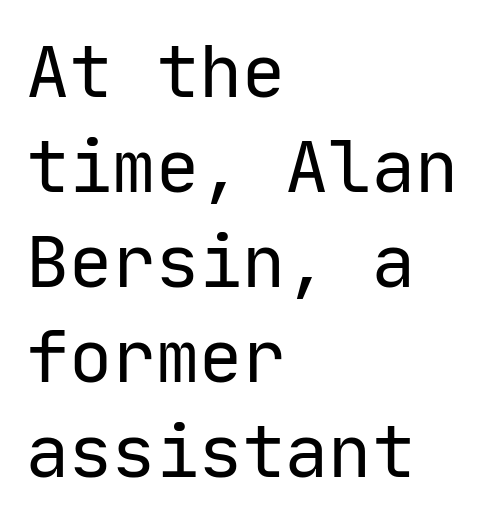
The image shows 72 px regular-weight sans-serif type, upright, monospaced; set left-aligned, normal line spacing (1.32x), normal letter spacing, not underlined; low stroke contrast and a medium x-height.
